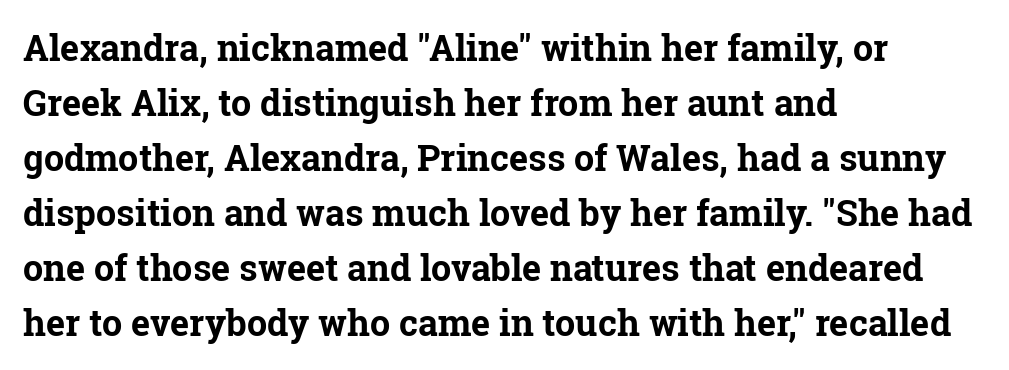
The image shows 36 px bold serif type, upright; set left-aligned, normal line spacing (1.53x), normal letter spacing, not underlined; low stroke contrast and a medium x-height.
